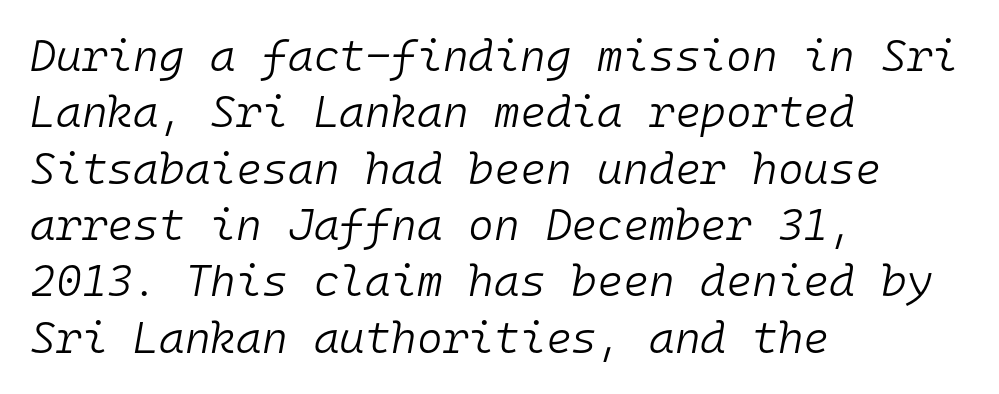
{"italic": "yes", "lean": "right", "slant_degrees": 10, "bold": "no", "weight": "light", "width": "normal", "stroke_contrast": "low", "x_height": "medium", "monospaced": "yes", "underline": "no", "align": "left", "line_spacing": "normal", "line_spacing_ratio": 1.28, "letter_spacing": "normal", "letter_spacing_em": 0.0, "glyph_px": 44}
